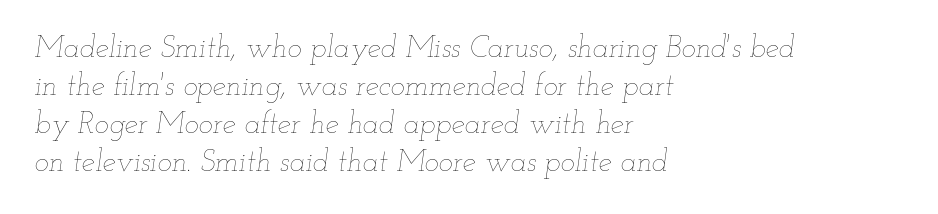
All the whitespace from short lines collects on the right. The letters are slanted; this is an italic face. Weight: in the light-to-regular range. You could call the tracking neutral — neither tight nor loose. Anything drawn beneath the words? Only blank space.
